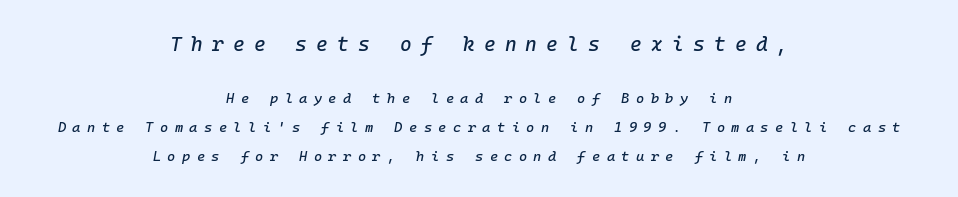
Q: Is the text italic (slanted)? A: Yes, it leans right by about 10 degrees.
Q: Is the text underlined? A: No.
Q: How is the paragraph aligned? A: Centered.
Q: Is the spacing between letters normal or unusually wide? A: Unusually wide.
Q: Is the spacing between lines tight, normal or loose? A: Loose.
Q: Which block of text is set in a larger size, the first (top) or the second (bottom)? A: The first (top) one.
